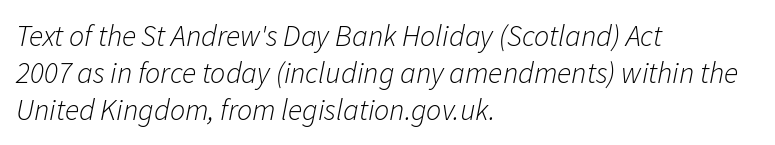
Posture: slanted. No chunkiness to these letters — they're not bold. Does the copy run flush right? No — it runs flush left. These lines are rendered in a variable-pitch font. Rule under the text: the space is simply empty. What stands out about the letter spacing? Nothing — it is the standard amount.
